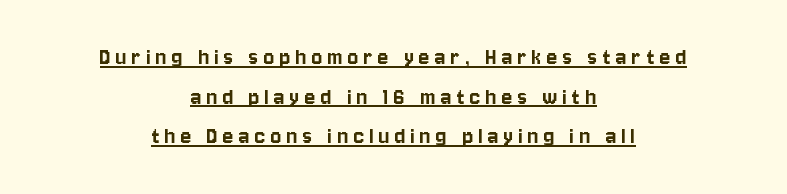
The image shows 25 px text type, upright; set centered, normal line spacing (1.59x), unusually wide letter spacing (+0.21 em), underlined.
